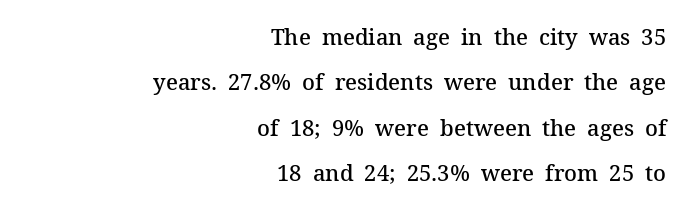
Q: Is the text bold? A: Semi-bold.
Q: Is the text italic (slanted)? A: No, it is upright.
Q: Is the text underlined? A: No.
Q: How is the paragraph aligned? A: Right-aligned.
Q: Is the spacing between letters normal or unusually wide? A: Normal.
Q: Is the spacing between lines tight, normal or loose? A: Loose.
